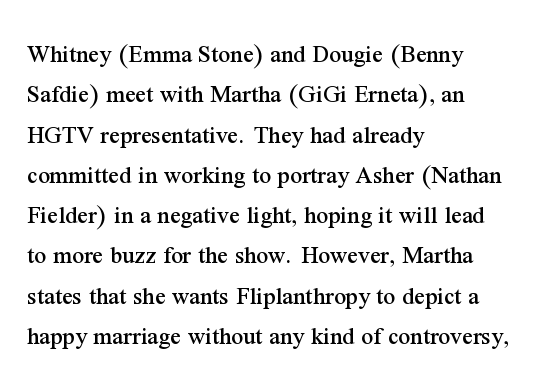
{"italic": "no", "underline": "no", "align": "left", "line_spacing": "normal", "line_spacing_ratio": 1.55, "letter_spacing": "normal", "letter_spacing_em": 0.0, "glyph_px": 26}
